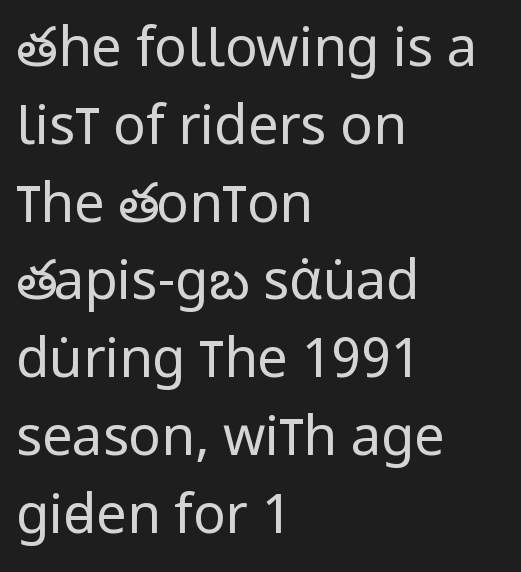
Q: Is the text bold? A: No.
Q: Is the text italic (slanted)? A: No, it is upright.
Q: Is the typeface a serif or a sans-serif typeface? A: Sans-serif.
Q: Is the text underlined? A: No.
Q: How is the paragraph aligned? A: Left-aligned.
Q: Is the spacing between letters normal or unusually wide? A: Normal.
Q: Is the spacing between lines tight, normal or loose? A: Normal.
Q: Width (condensed, normal, or wide)? A: Condensed.
Q: Stroke contrast? A: Low.
Q: x-height? A: Large.
Q: Monospaced? A: No.
